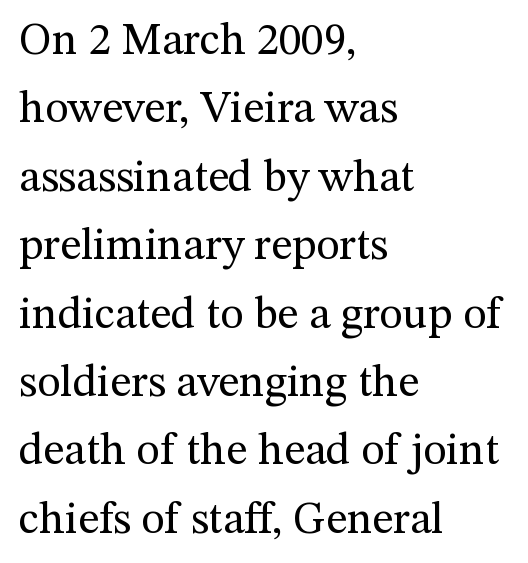
Q: Is the text bold? A: No.
Q: Is the text italic (slanted)? A: No, it is upright.
Q: Is the typeface a serif or a sans-serif typeface? A: Serif.
Q: Is the text underlined? A: No.
Q: How is the paragraph aligned? A: Left-aligned.
Q: Is the spacing between letters normal or unusually wide? A: Normal.
Q: Is the spacing between lines tight, normal or loose? A: Normal.
Q: Width (condensed, normal, or wide)? A: Normal.
Q: Stroke contrast? A: Medium.
Q: x-height? A: Medium.
Q: Monospaced? A: No.
